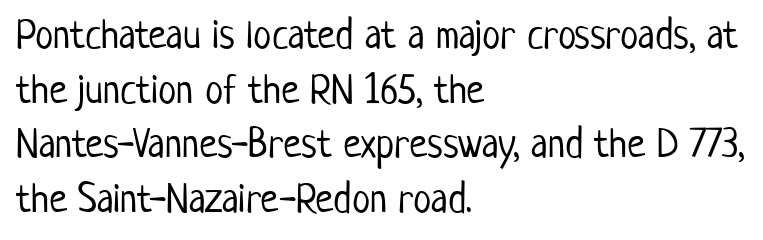
Q: Is the text bold? A: No.
Q: Is the text italic (slanted)? A: No, it is upright.
Q: Is the typeface a serif or a sans-serif typeface? A: Sans-serif.
Q: Is the text underlined? A: No.
Q: How is the paragraph aligned? A: Left-aligned.
Q: Is the spacing between letters normal or unusually wide? A: Normal.
Q: Is the spacing between lines tight, normal or loose? A: Normal.
Q: Width (condensed, normal, or wide)? A: Condensed.
Q: Stroke contrast? A: Low.
Q: x-height? A: Medium.
Q: Monospaced? A: No.
